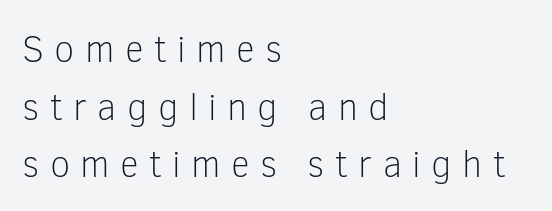
The face used here is proportionally spaced, like ordinary book or web type. The lettering stays uniformly vertical, giving the passage a roman look. A normal amount of white space separates one row of letters from the next. Descenders are the only things crossing below the line.
